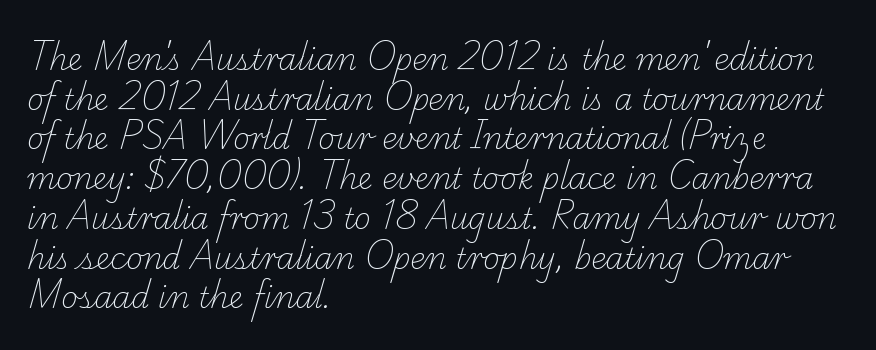
The characters display serif detailing at their extremities. Visually the block forms a straight wall on the left and a jagged coastline on the right. This sample has the flowing, uneven cadence of proportional lettering. Nothing heavy about these letters — not bold at all.
